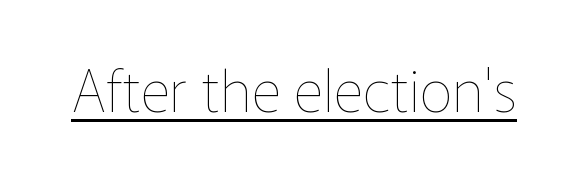
The passage shown is typed in a proportional face where columns would drift. Students, observe the line beneath the letters — that is underlining. A typesetter would mark this as roman, not italic. The passage shown has conventional tracking throughout.
